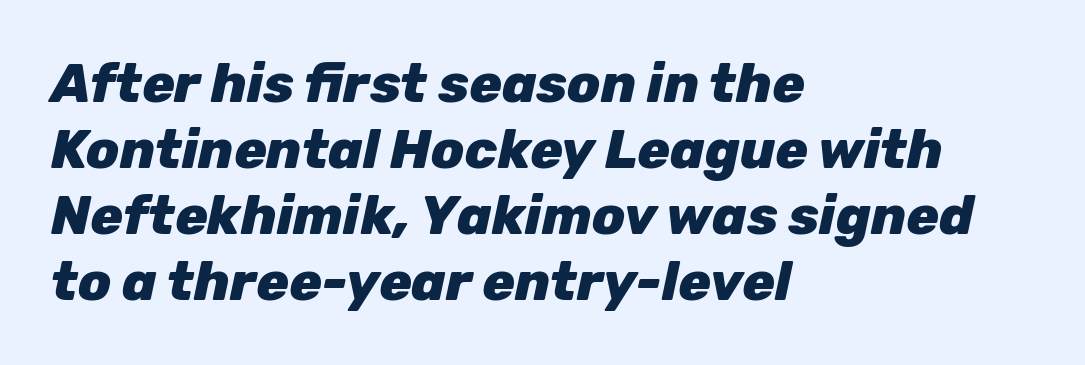
Q: Is the text bold? A: Yes.
Q: Is the text italic (slanted)? A: Yes, it leans right by about 12 degrees.
Q: Is the text underlined? A: No.
Q: How is the paragraph aligned? A: Left-aligned.
Q: Is the spacing between letters normal or unusually wide? A: Normal.
Q: Width (condensed, normal, or wide)? A: Normal.
Q: Stroke contrast? A: Low.
Q: x-height? A: Medium.
Q: Monospaced? A: No.
